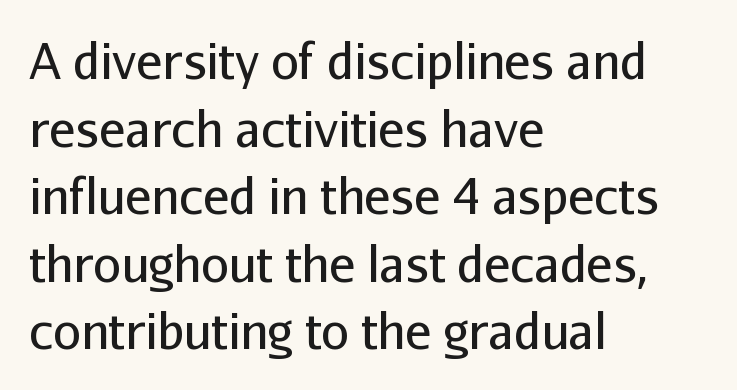
The image shows 49 px regular-weight sans-serif type, upright; set left-aligned, normal line spacing (1.38x), normal letter spacing, not underlined; low stroke contrast and a medium x-height.
